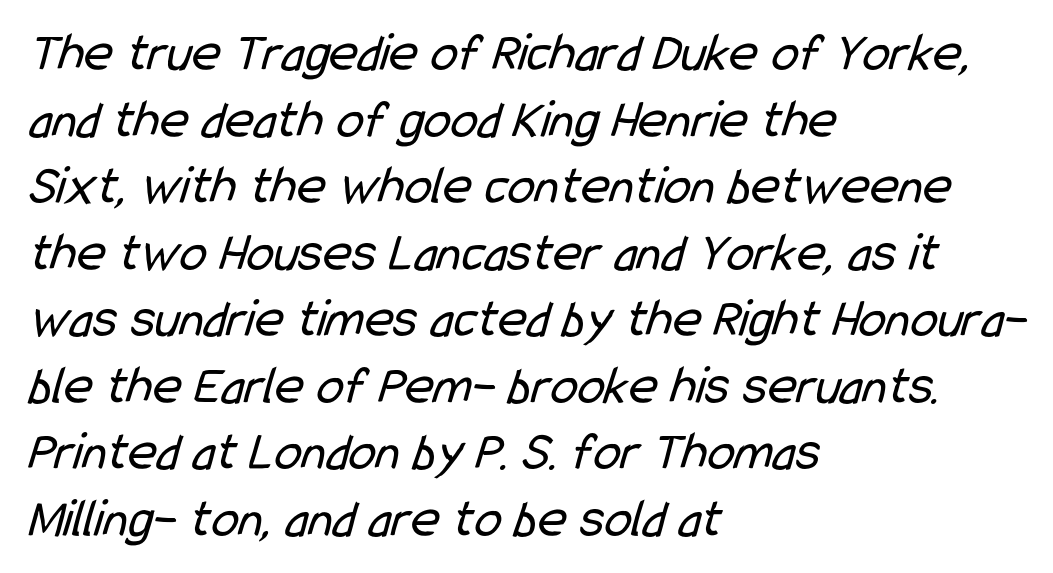
A student would call this left alignment; a typographer would say flush left, rag right. This sample uses a sans-serif face. The strip under each line holds only bare page. Letters have the restrained weight of plain body copy at most. Letter spacing: default.
